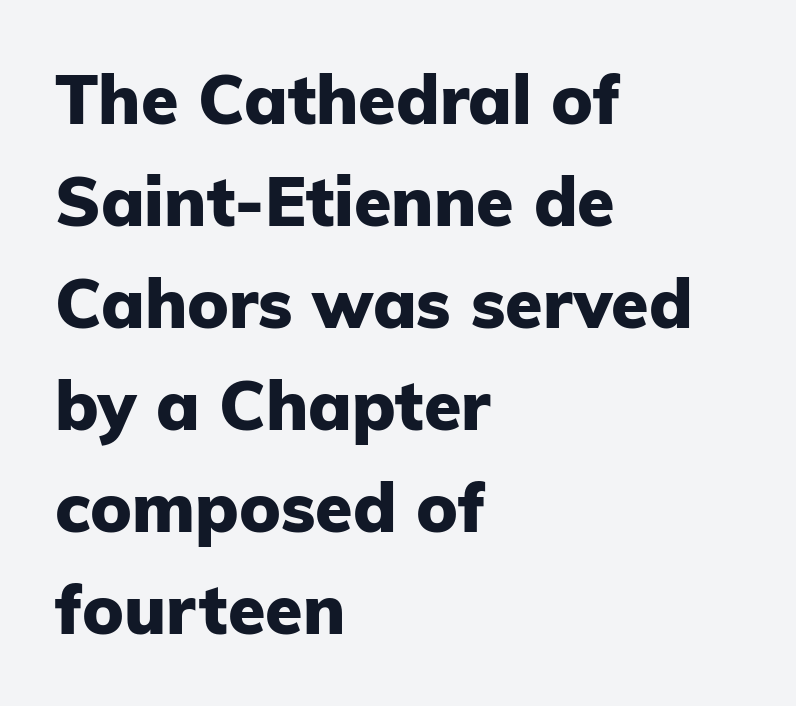
The image shows 68 px heavy sans-serif type, upright; set left-aligned, normal line spacing (1.5x), normal letter spacing, not underlined; low stroke contrast and a medium x-height.
